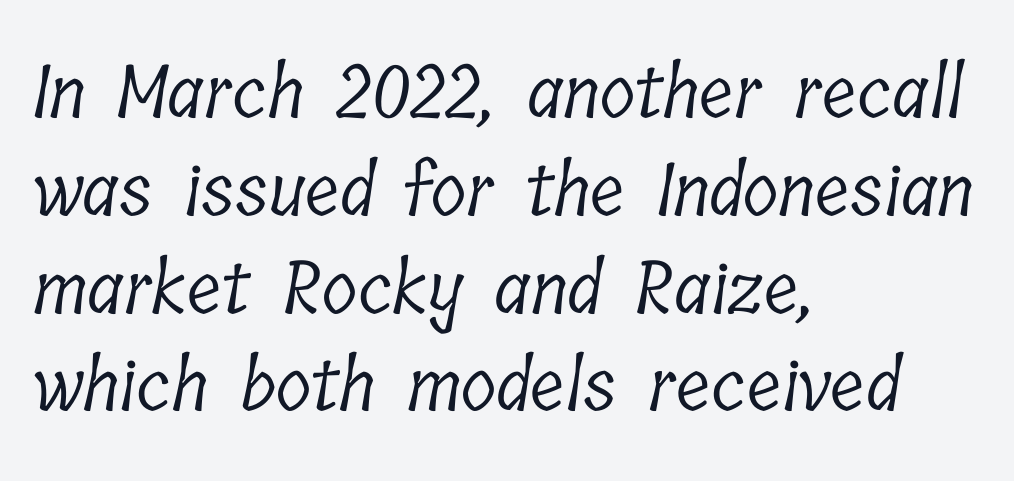
Bare-footed words on every line. This rendering employs a face with finishing strokes, i.e., a serif. Tracking here is standard; glyphs follow each other at the usual distance. One glance says typical: line gaps are just what's usual. These lines are rendered in a variable-pitch font.
